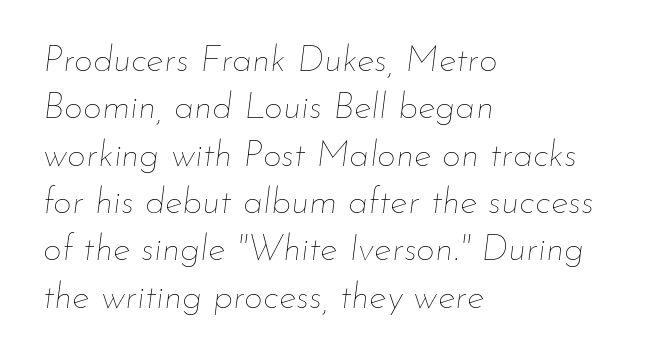
{"italic": "yes", "lean": "right", "slant_degrees": 7, "bold": "no", "weight": "thin", "width": "normal", "stroke_contrast": "low", "x_height": "small", "monospaced": "no", "underline": "no", "align": "left", "line_spacing": "normal", "line_spacing_ratio": 1.28, "letter_spacing": "normal", "letter_spacing_em": 0.0, "glyph_px": 37}
